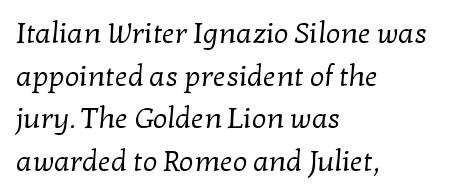
Each word holds together tightly as a unit, with standard inter-letter gaps. The font is comparable to plain body text, perhaps lighter. Type without underlining. Teacher's note: observe the even left margin — that is flush-left alignment. The leading is moderate, giving the passage an even texture. These lines are rendered in a variable-pitch font.
